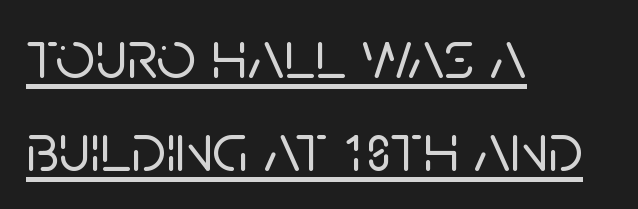
{"serif": "no", "italic": "no", "width": "normal", "stroke_contrast": "low", "x_height": "large", "monospaced": "no", "underline": "yes", "align": "left", "line_spacing": "normal", "line_spacing_ratio": 1.33, "letter_spacing": "normal", "letter_spacing_em": 0.0, "glyph_px": 70}
